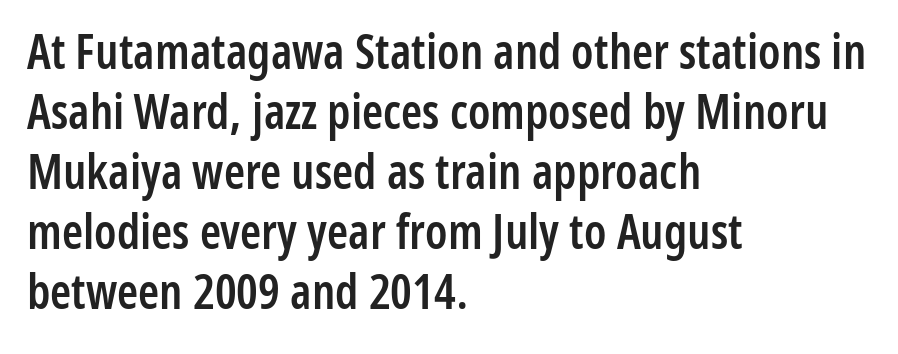
Heft: intermediate — a semibold. This sample uses a sans-serif face. Vertical spacing — default. Designer's note — italics off, roman on.
